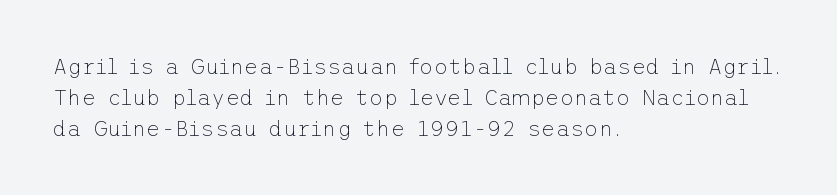
The image shows 22 px text type, upright; set left-aligned, normal line spacing (1.42x), normal letter spacing, not underlined.
